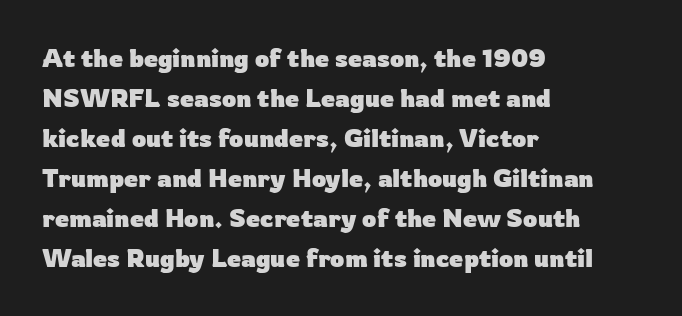
{"italic": "no", "bold": "yes", "underline": "no", "align": "left", "line_spacing": "normal", "line_spacing_ratio": 1.6, "letter_spacing": "normal", "letter_spacing_em": 0.0, "glyph_px": 25}
